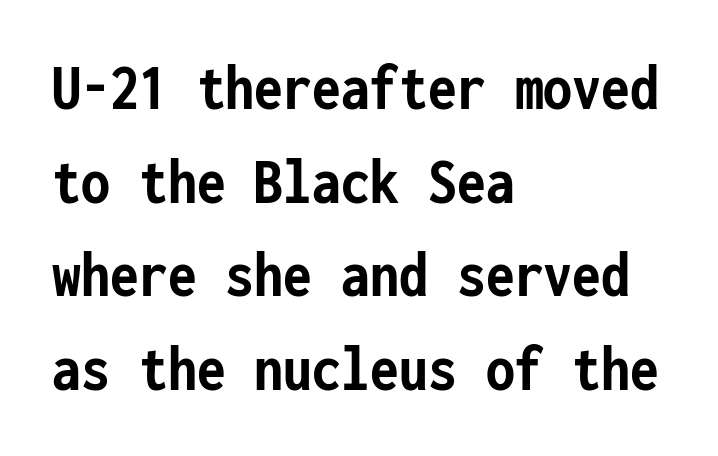
A typesetter would call this monospace, since all characters share one set width. Classification — sans serif. Summary of weight: heavy, a full bold. Quick note: underline off.
